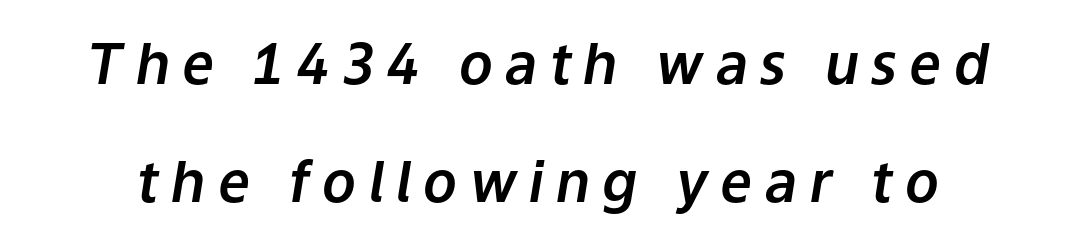
{"italic": "yes", "lean": "right", "slant_degrees": 9, "width": "normal", "stroke_contrast": "low", "x_height": "medium", "monospaced": "no", "underline": "no", "line_spacing": "loose", "line_spacing_ratio": 2.1, "letter_spacing": "wide", "letter_spacing_em": 0.22, "glyph_px": 56}
